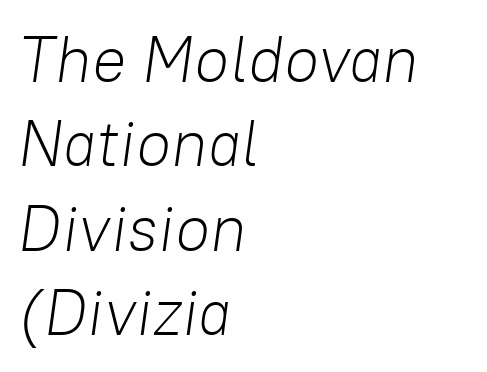
{"italic": "yes", "lean": "right", "slant_degrees": 8, "bold": "no", "weight": "light", "width": "normal", "stroke_contrast": "low", "x_height": "medium", "monospaced": "no", "underline": "no", "align": "left", "line_spacing": "normal", "line_spacing_ratio": 1.32, "letter_spacing": "normal", "letter_spacing_em": 0.0, "glyph_px": 64}
